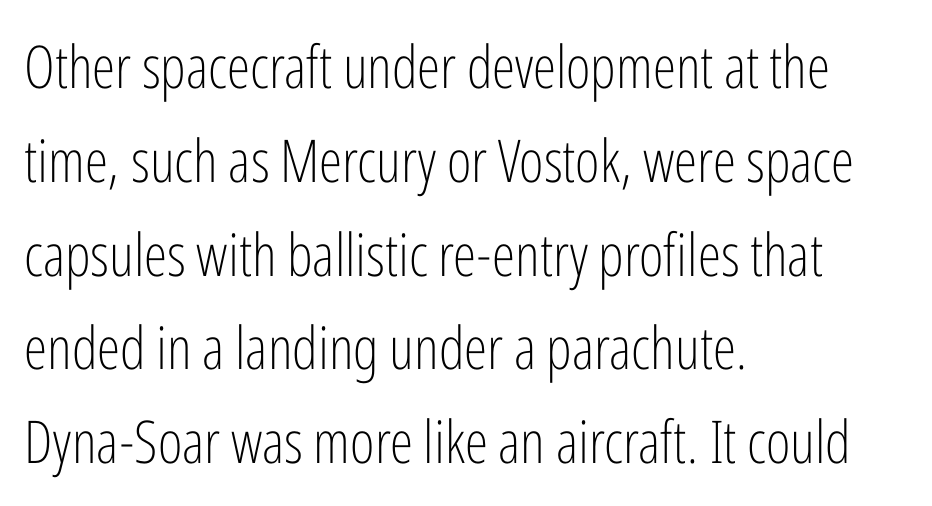
Q: Is the text bold? A: No.
Q: Is the text italic (slanted)? A: No, it is upright.
Q: Is the typeface a serif or a sans-serif typeface? A: Sans-serif.
Q: Is the text underlined? A: No.
Q: How is the paragraph aligned? A: Left-aligned.
Q: Is the spacing between letters normal or unusually wide? A: Normal.
Q: Is the spacing between lines tight, normal or loose? A: Normal.
Q: Width (condensed, normal, or wide)? A: Condensed.
Q: Stroke contrast? A: Low.
Q: x-height? A: Medium.
Q: Monospaced? A: No.
